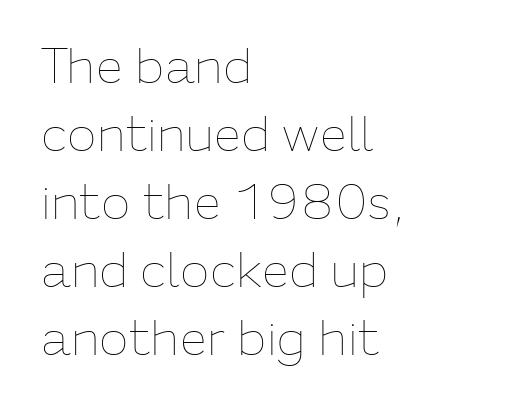
{"italic": "no", "bold": "no", "weight": "thin", "width": "normal", "stroke_contrast": "low", "x_height": "medium", "monospaced": "no", "underline": "no", "align": "left", "line_spacing": "normal", "line_spacing_ratio": 1.39, "letter_spacing": "normal", "letter_spacing_em": 0.0, "glyph_px": 49}
